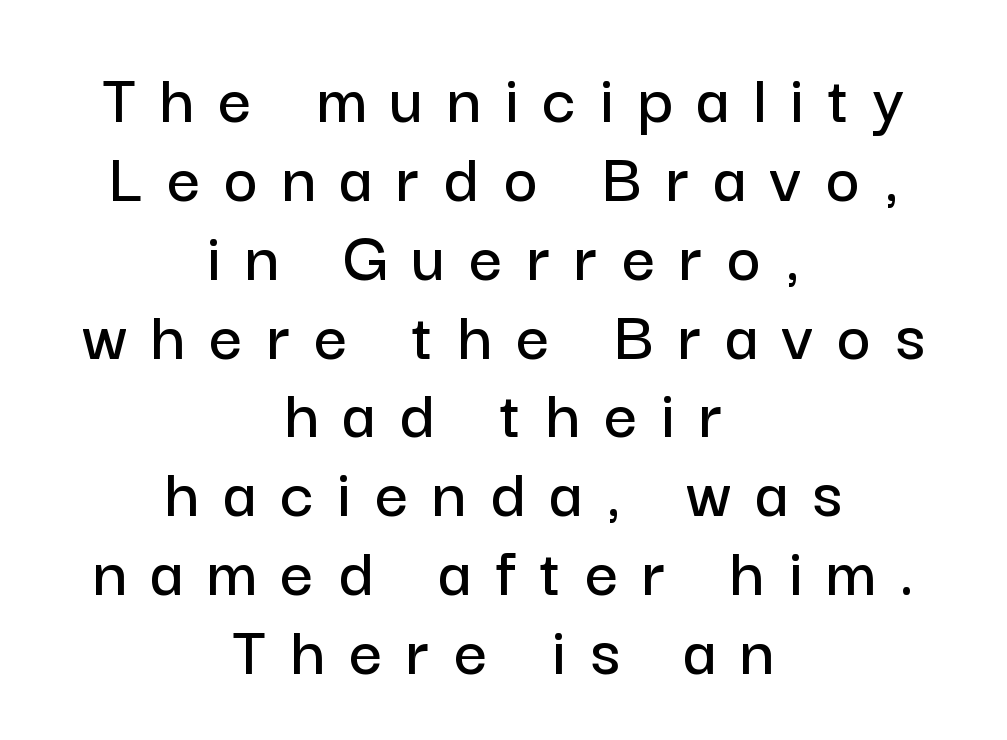
{"serif": "no", "italic": "no", "width": "normal", "stroke_contrast": "low", "x_height": "medium", "monospaced": "no", "underline": "no", "align": "center", "line_spacing": "tight", "line_spacing_ratio": 1.08, "letter_spacing": "wide", "letter_spacing_em": 0.33, "glyph_px": 73}
